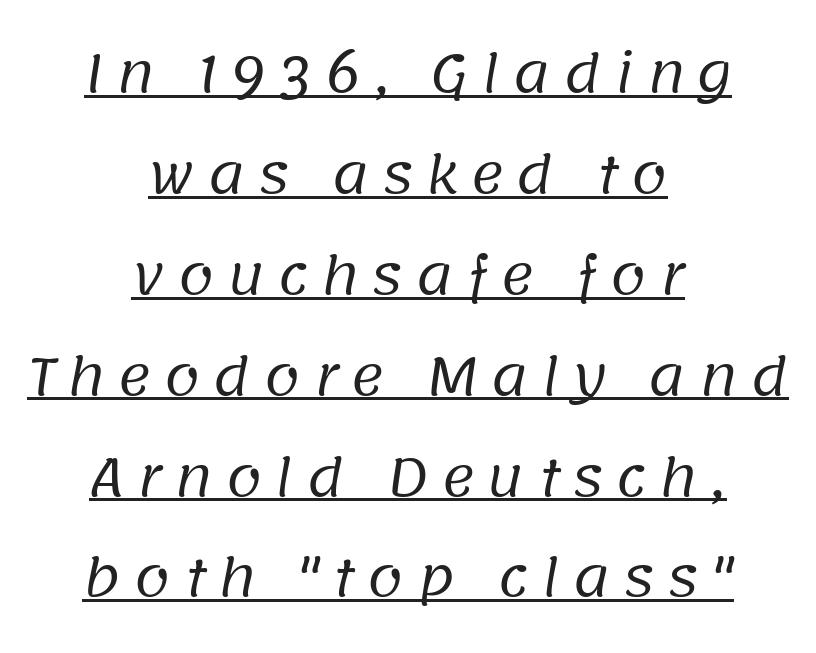
The weight would be labelled regular, book, light, or lighter still. These lines are centered, leaving both edges ragged. Notice the wide empty band between every row — that's loose leading. Tracking value appears strongly positive — letters spread wide. Varying glyph widths throughout — classic text-font behaviour. Classification — sans serif.
